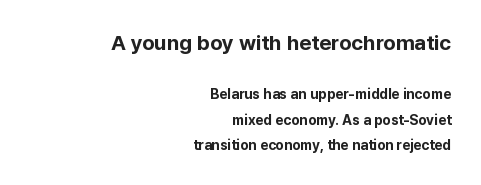
The image shows 21 px bold type, upright; set right-aligned, line spacing 1.83x, normal letter spacing, not underlined; the first (top) block is 1.5x larger.
